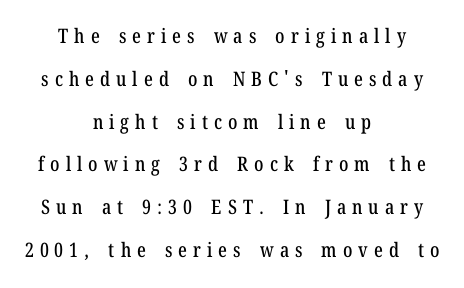
{"italic": "no", "underline": "no", "align": "center", "line_spacing": "loose", "line_spacing_ratio": 2.14, "letter_spacing": "wide", "letter_spacing_em": 0.3, "glyph_px": 20}
